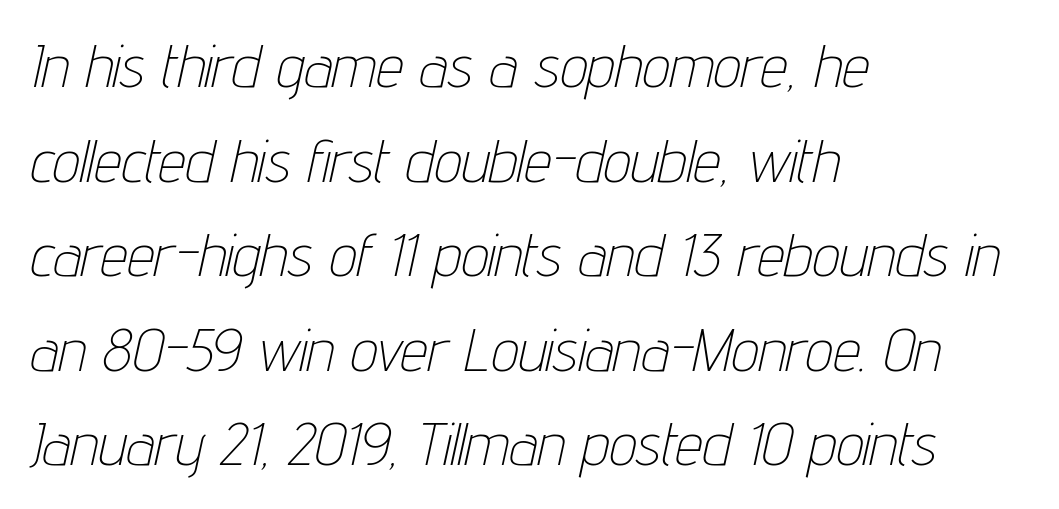
{"italic": "yes", "lean": "right", "slant_degrees": 12, "bold": "no", "weight": "thin", "width": "condensed", "stroke_contrast": "low", "x_height": "medium", "monospaced": "no", "underline": "no", "align": "left", "line_spacing": "normal", "line_spacing_ratio": 1.55, "letter_spacing": "normal", "letter_spacing_em": 0.0, "glyph_px": 61}
